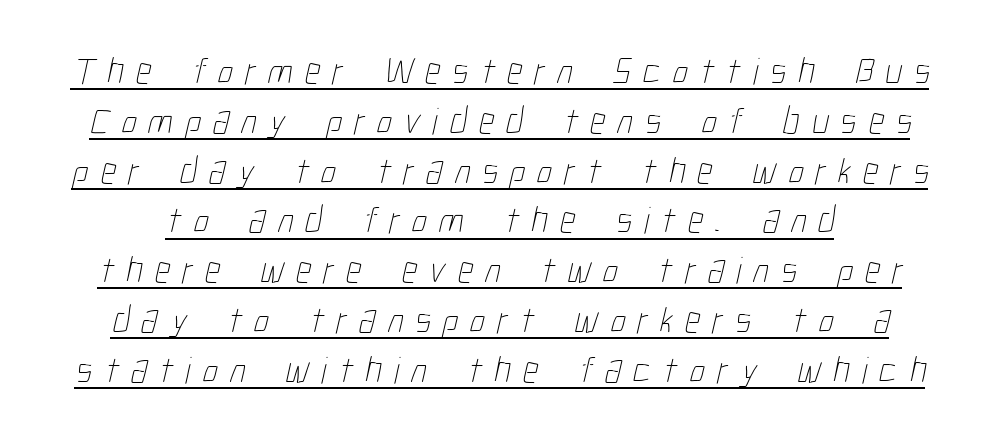
The typesetting does not lean heavy: it is not bold. The face used here is proportionally spaced, like ordinary book or web type. Letter spacing: wide. Descenders here cross a horizontal rule under the line.
